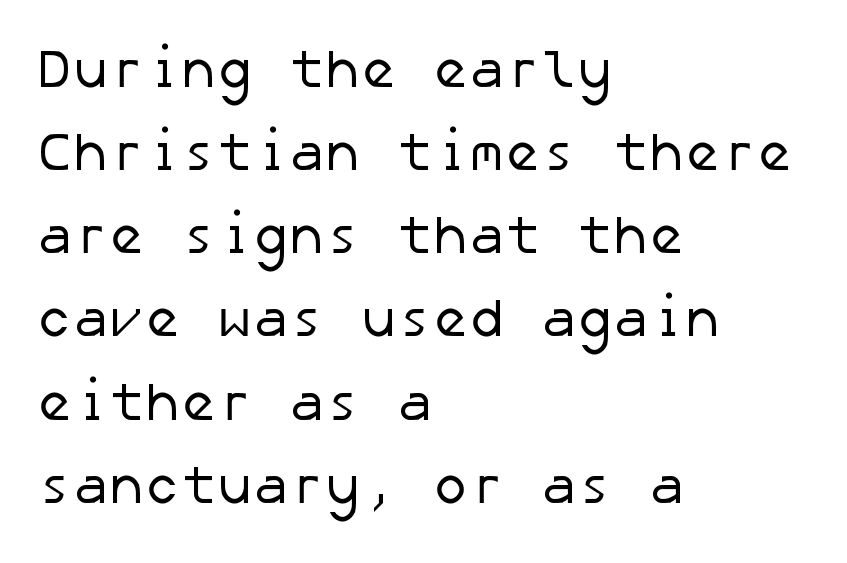
There is no visible air inserted between adjacent glyphs. Caption: face not bold, strokes unweighted. Line spacing here is normal. These lines stack with their left ends in a neat column. Decoration check: the copy has no underline.
